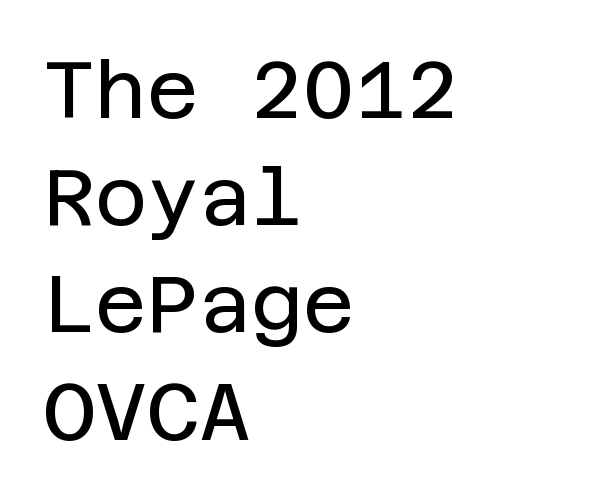
Q: Is the text bold? A: No.
Q: Is the text italic (slanted)? A: No, it is upright.
Q: Is the typeface a serif or a sans-serif typeface? A: Sans-serif.
Q: Is the text underlined? A: No.
Q: How is the paragraph aligned? A: Left-aligned.
Q: Is the spacing between letters normal or unusually wide? A: Normal.
Q: Is the spacing between lines tight, normal or loose? A: Normal.
Q: Width (condensed, normal, or wide)? A: Normal.
Q: Stroke contrast? A: Low.
Q: x-height? A: Large.
